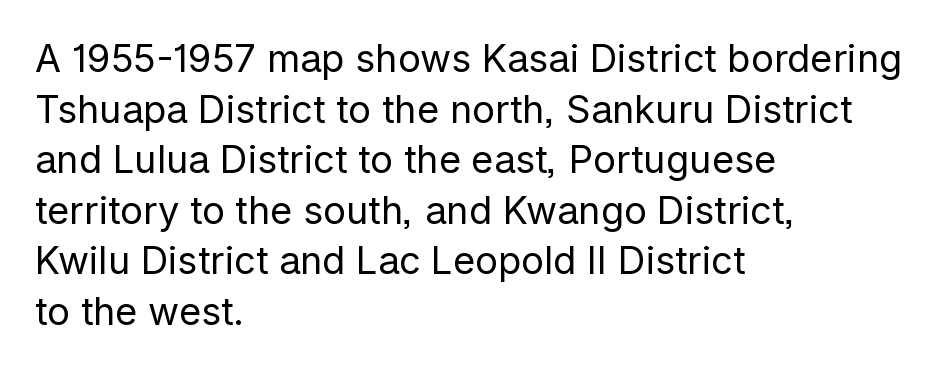
Each stroke keeps to a modest, everyday thickness or less. A student would call this left alignment; a typographer would say flush left, rag right. The words here are not underlined. Each letter keeps its own natural width here, so spacing adapts to shape.
